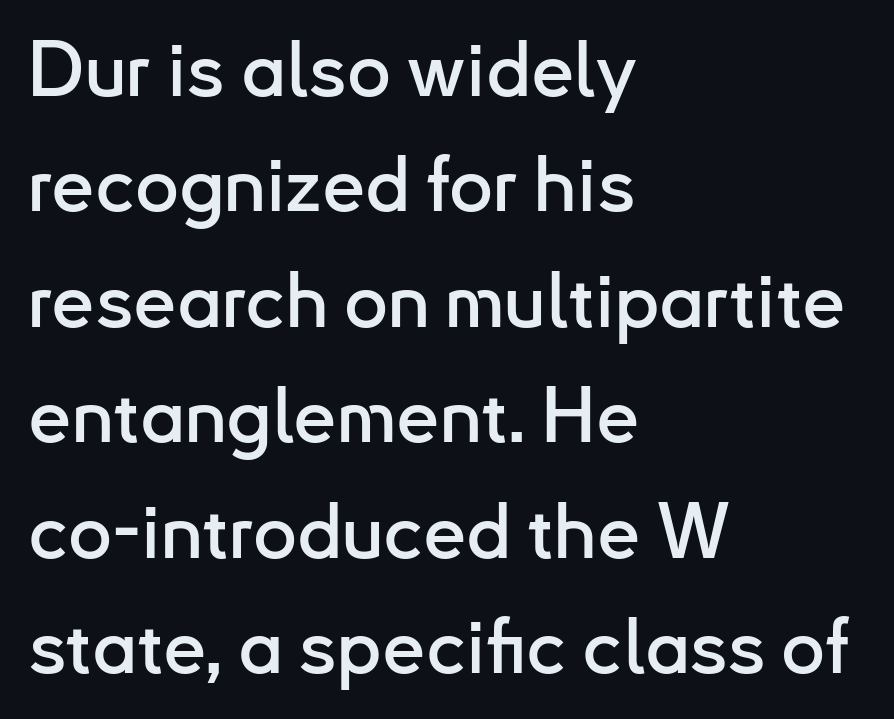
Q: Is the text italic (slanted)? A: No, it is upright.
Q: Is the typeface a serif or a sans-serif typeface? A: Sans-serif.
Q: Is the text underlined? A: No.
Q: How is the paragraph aligned? A: Left-aligned.
Q: Is the spacing between letters normal or unusually wide? A: Normal.
Q: Is the spacing between lines tight, normal or loose? A: Normal.
Q: Width (condensed, normal, or wide)? A: Normal.
Q: Stroke contrast? A: Low.
Q: x-height? A: Small.
Q: Monospaced? A: No.
